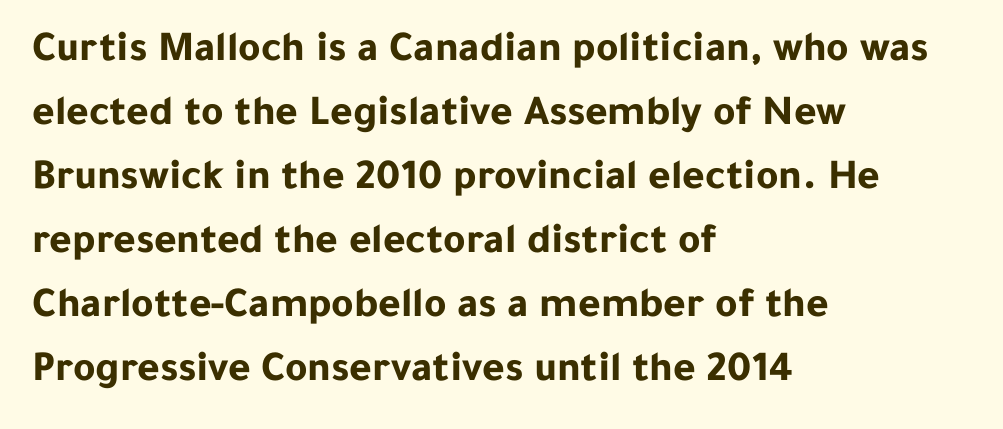
{"serif": "no", "italic": "no", "bold": "yes", "weight": "bold", "width": "normal", "stroke_contrast": "low", "x_height": "medium", "monospaced": "no", "underline": "no", "align": "left", "line_spacing": "normal", "line_spacing_ratio": 1.49, "letter_spacing": "normal", "letter_spacing_em": 0.0, "glyph_px": 43}
